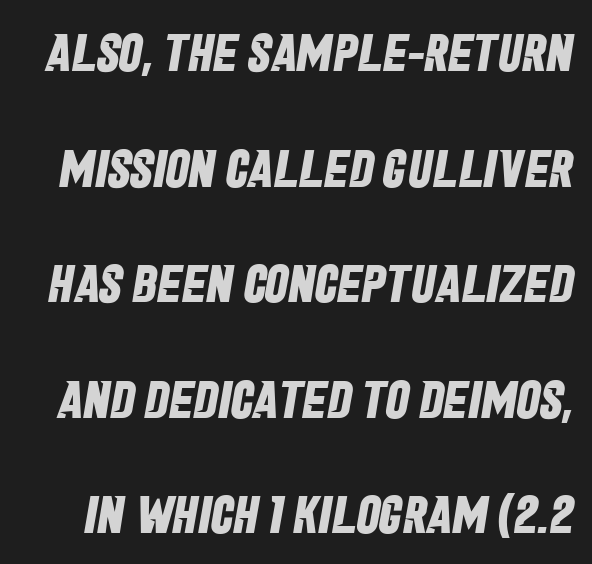
The face used here is proportionally spaced, like ordinary book or web type. In terms of leading, this rendering errs on the spacious side. The characters display no serif detailing; their extremities are plain. The font is running at its bold setting. Plain, unruled lines of type. Each word holds together tightly as a unit, with standard inter-letter gaps.
